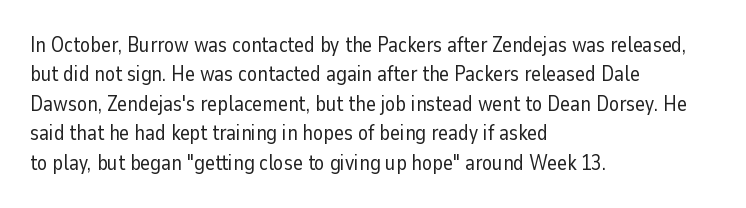
The image shows 21 px text type, upright; set left-aligned, normal line spacing (1.4x), normal letter spacing, not underlined.
